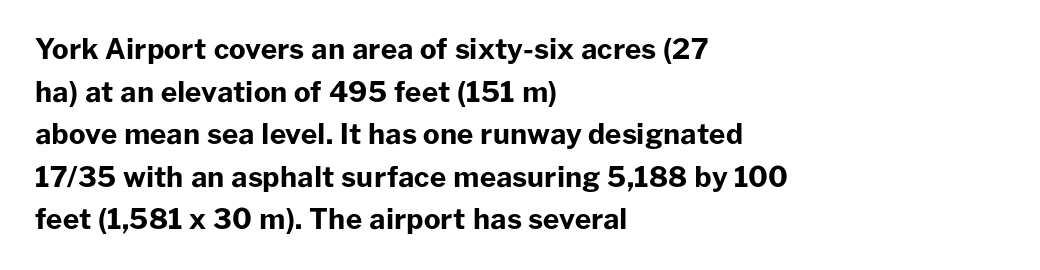
Q: Is the text bold? A: Yes.
Q: Is the text italic (slanted)? A: No, it is upright.
Q: Is the typeface a serif or a sans-serif typeface? A: Sans-serif.
Q: Is the text underlined? A: No.
Q: How is the paragraph aligned? A: Left-aligned.
Q: Is the spacing between letters normal or unusually wide? A: Normal.
Q: Is the spacing between lines tight, normal or loose? A: Normal.
Q: Width (condensed, normal, or wide)? A: Normal.
Q: Stroke contrast? A: Low.
Q: x-height? A: Medium.
Q: Monospaced? A: No.
